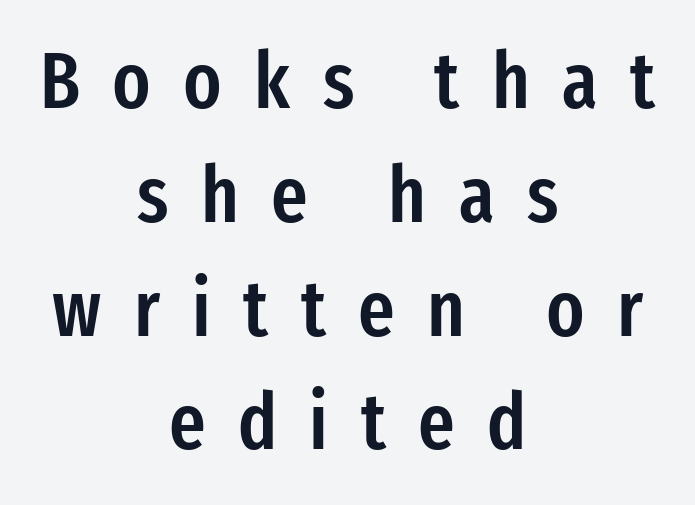
The image shows 79 px semibold, condensed sans-serif type, upright; set centered, normal line spacing (1.44x), unusually wide letter spacing (+0.41 em), not underlined; low stroke contrast and a medium x-height.
